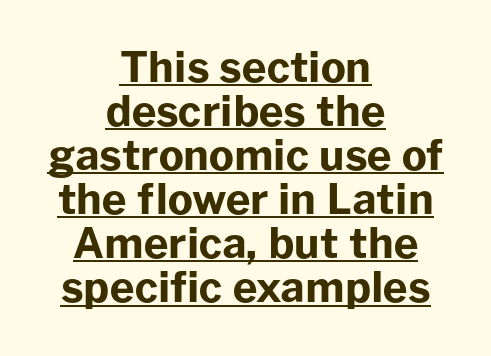
Q: Is the text bold? A: Yes.
Q: Is the text italic (slanted)? A: No, it is upright.
Q: Is the typeface a serif or a sans-serif typeface? A: Sans-serif.
Q: Is the text underlined? A: Yes.
Q: How is the paragraph aligned? A: Centered.
Q: Is the spacing between letters normal or unusually wide? A: Normal.
Q: Is the spacing between lines tight, normal or loose? A: Tight.
Q: Width (condensed, normal, or wide)? A: Normal.
Q: Stroke contrast? A: Low.
Q: x-height? A: Medium.
Q: Monospaced? A: No.
